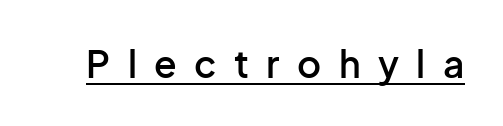
Q: Is the text bold? A: Semi-bold.
Q: Is the text italic (slanted)? A: No, it is upright.
Q: Is the typeface a serif or a sans-serif typeface? A: Sans-serif.
Q: Is the text underlined? A: Yes.
Q: Is the spacing between letters normal or unusually wide? A: Unusually wide.
Q: Width (condensed, normal, or wide)? A: Normal.
Q: Stroke contrast? A: Low.
Q: x-height? A: Medium.
Q: Monospaced? A: No.
